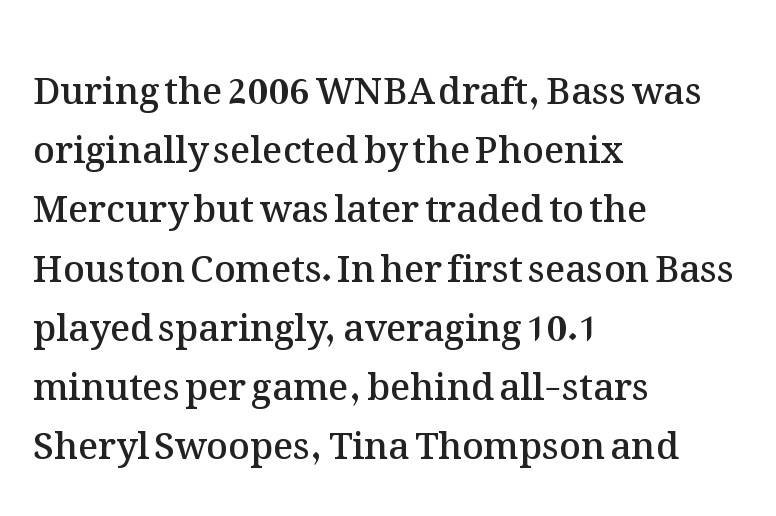
{"italic": "no", "bold": "semi", "weight": "semibold", "width": "normal", "stroke_contrast": "medium", "x_height": "medium", "monospaced": "no", "underline": "no", "align": "left", "line_spacing": "normal", "line_spacing_ratio": 1.6, "letter_spacing": "normal", "letter_spacing_em": 0.0, "glyph_px": 37}
